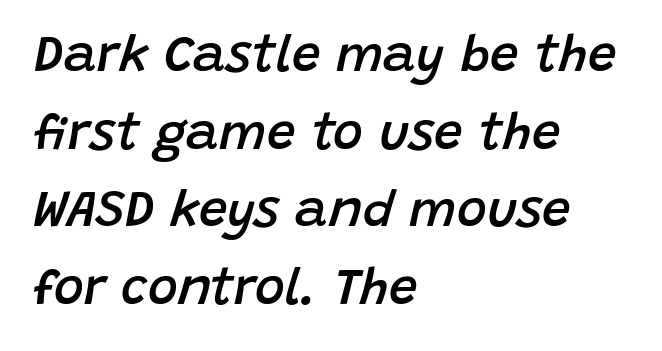
{"italic": "yes", "lean": "right", "slant_degrees": 15, "bold": "semi", "weight": "semibold", "width": "normal", "stroke_contrast": "low", "x_height": "large", "monospaced": "no", "underline": "no", "align": "left", "line_spacing": "normal", "line_spacing_ratio": 1.52, "letter_spacing": "normal", "letter_spacing_em": 0.0, "glyph_px": 51}
